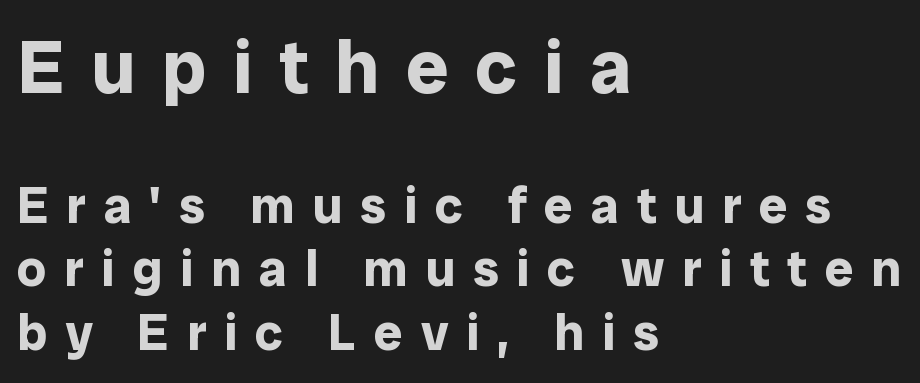
{"serif": "no", "italic": "no", "bold": "yes", "weight": "bold", "width": "normal", "stroke_contrast": "low", "x_height": "medium", "monospaced": "no", "underline": "no", "align": "left", "line_spacing_ratio": 1.24, "letter_spacing": "wide", "letter_spacing_em": 0.35, "larger_block": "first", "size_ratio": 1.49, "glyph_px": 76}
